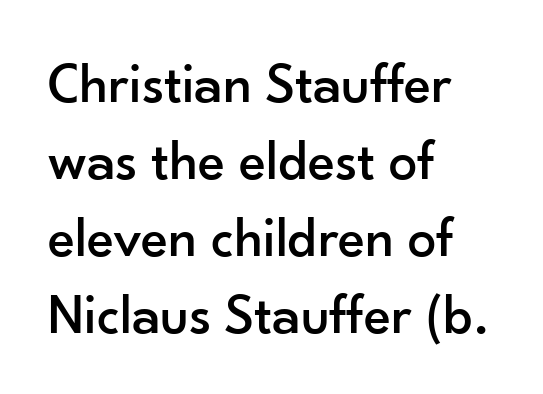
{"serif": "no", "italic": "no", "width": "normal", "stroke_contrast": "low", "x_height": "small", "monospaced": "no", "underline": "no", "align": "left", "line_spacing": "normal", "line_spacing_ratio": 1.35, "letter_spacing": "normal", "letter_spacing_em": 0.0, "glyph_px": 57}
